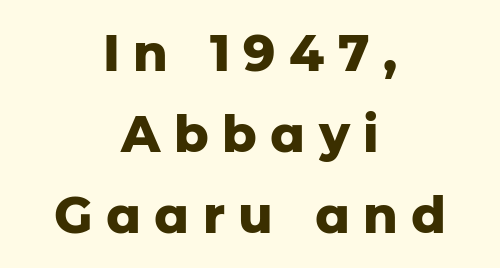
Q: Is the text bold? A: Yes.
Q: Is the text italic (slanted)? A: No, it is upright.
Q: Is the typeface a serif or a sans-serif typeface? A: Sans-serif.
Q: Is the text underlined? A: No.
Q: How is the paragraph aligned? A: Centered.
Q: Is the spacing between letters normal or unusually wide? A: Unusually wide.
Q: Is the spacing between lines tight, normal or loose? A: Normal.
Q: Width (condensed, normal, or wide)? A: Normal.
Q: Stroke contrast? A: Low.
Q: x-height? A: Medium.
Q: Monospaced? A: No.
